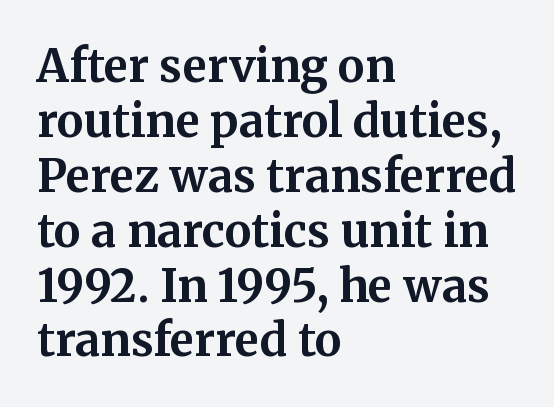
Q: Is the text bold? A: Yes.
Q: Is the text italic (slanted)? A: No, it is upright.
Q: Is the typeface a serif or a sans-serif typeface? A: Serif.
Q: Is the text underlined? A: No.
Q: How is the paragraph aligned? A: Left-aligned.
Q: Is the spacing between letters normal or unusually wide? A: Normal.
Q: Width (condensed, normal, or wide)? A: Normal.
Q: Stroke contrast? A: Medium.
Q: x-height? A: Medium.
Q: Monospaced? A: No.
